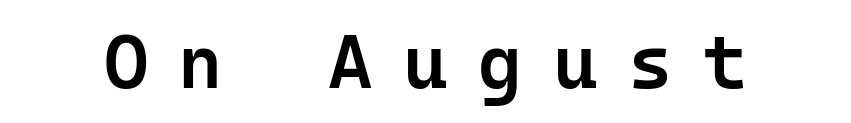
{"serif": "no", "italic": "no", "bold": "semi", "weight": "semibold", "width": "normal", "stroke_contrast": "low", "x_height": "medium", "monospaced": "yes", "underline": "no", "letter_spacing": "wide", "letter_spacing_em": 0.4, "glyph_px": 76}
